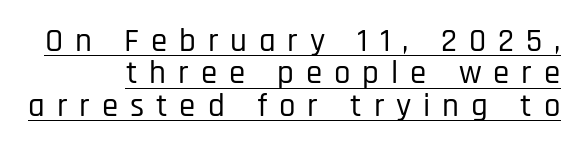
The rendering uses a small line-height, squeezing the rows. Each letter's strokes conclude bluntly, with no projecting serifs. Glance below the letters and you will spot a drawn line. Short note: letters widely spaced. The lettering holds an erect, upright posture throughout. These lines are rendered in a variable-pitch font.
